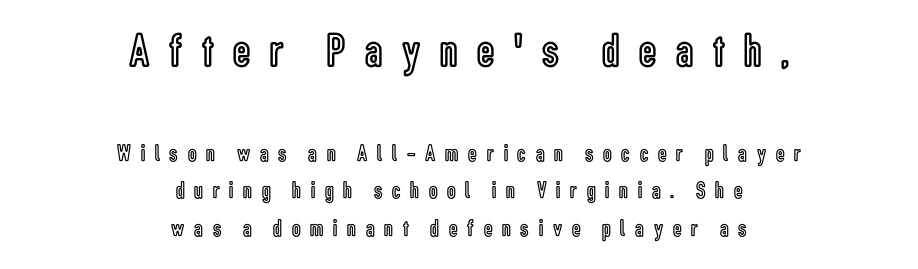
The image shows 48 px condensed type, upright; set centered, normal line spacing (1.57x), unusually wide letter spacing (+0.41 em), not underlined; the first (top) block is 2.0x larger; a medium x-height.
